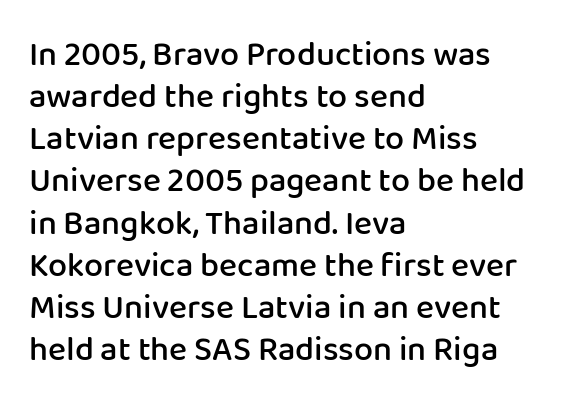
{"serif": "no", "italic": "no", "bold": "semi", "weight": "semibold", "width": "normal", "stroke_contrast": "low", "x_height": "medium", "monospaced": "no", "underline": "no", "align": "left", "line_spacing_ratio": 1.24, "letter_spacing": "normal", "letter_spacing_em": 0.0, "glyph_px": 34}
